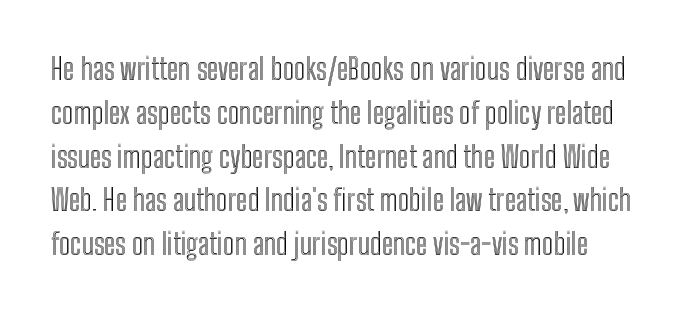
Baseline-to-baseline distance is the conventional proportion of letter height. Characters follow at the spacing the type designer built in. The type sits square on the baseline with zero lean. Note the varied advance widths — an 'i' is clearly narrower than an 'm'. The words here are not underlined.
